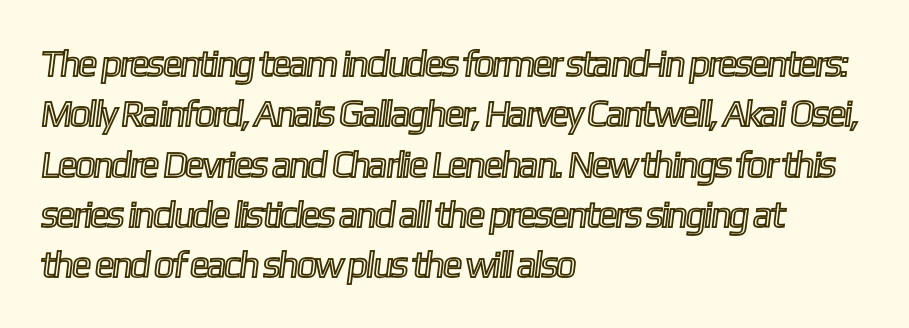
A typesetter would call this proportional, since set widths differ per character. Lines of text with bare space underneath. The type is set solid horizontally, with unmodified tracking. The paragraph shown leans on its left margin. The rows are spaced the way most documents space them.
